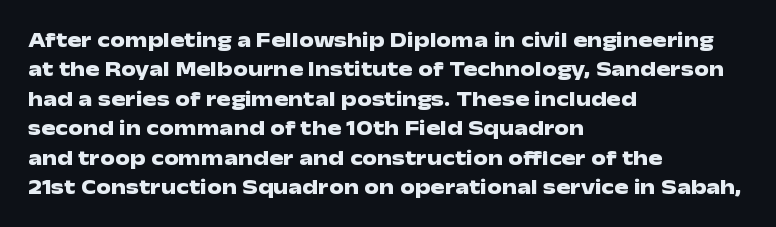
Posture: upright roman. Underlining? Definitely not there. Each line starts at the same left margin while the right side varies. Stroke thickness is high; the sample reads as a true bold. The block of text has a typical density, with ordinary space between rows.
